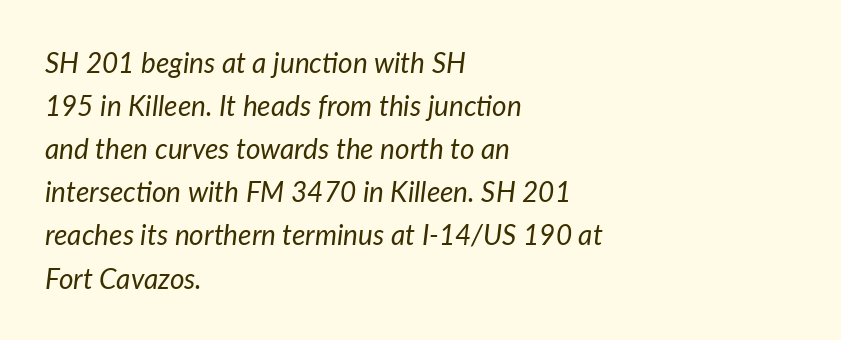
The passage shown has conventional tracking throughout. It's the slanting kind of type. One glance says typical: line gaps are just what's usual. Think standard paragraph weight, or any step lighter than that. Do the characters align in a grid? No, the font is proportional. Does the copy run flush right? No — it runs flush left.
